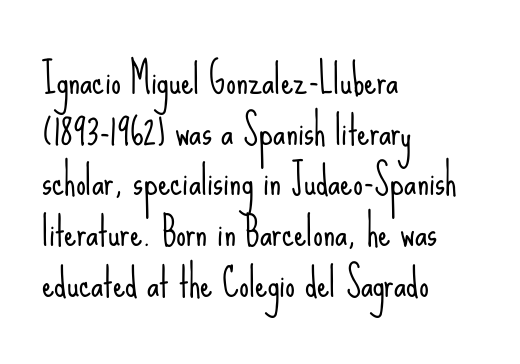
The lines in this sample share a left origin and differ only in where they stop. The characters are drawn with everyday or finer stroke widths. Unlike italic type, these characters show no tilt at all. The specimen omits any rule beneath the text block's lines. Vertically, the passage feels balanced, rows spaced as you'd expect. What kind of face is this? One without serifs — a sans.
